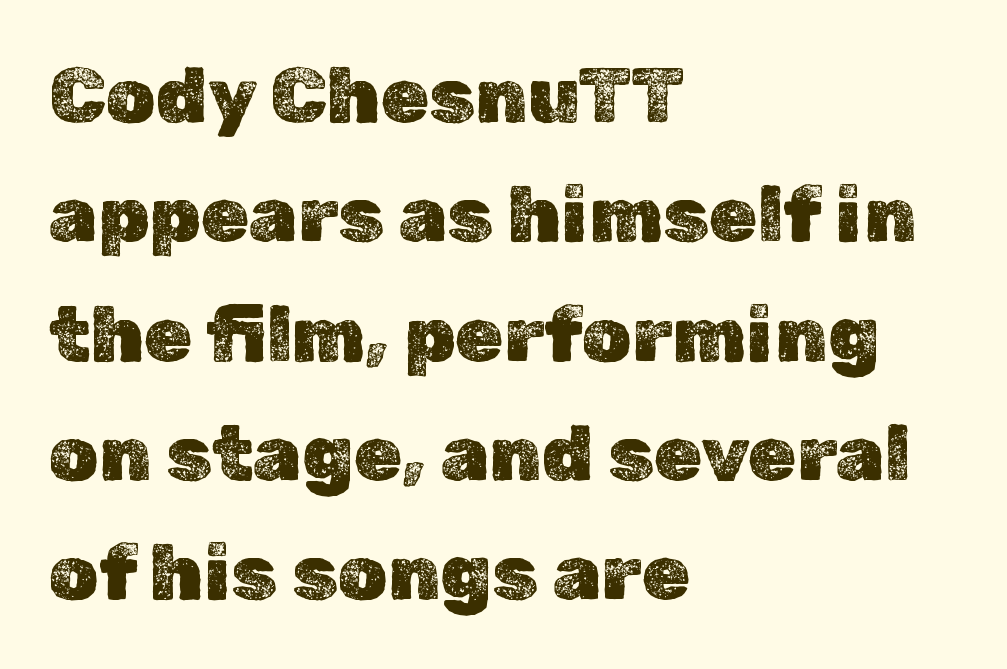
Bare-footed words on every line. The lines in this sample share a left origin and differ only in where they stop. This block has exactly the height ordinary leading produces. Designer's note — italics off, roman on. You could not count columns in this text — the font is proportionally spaced.
